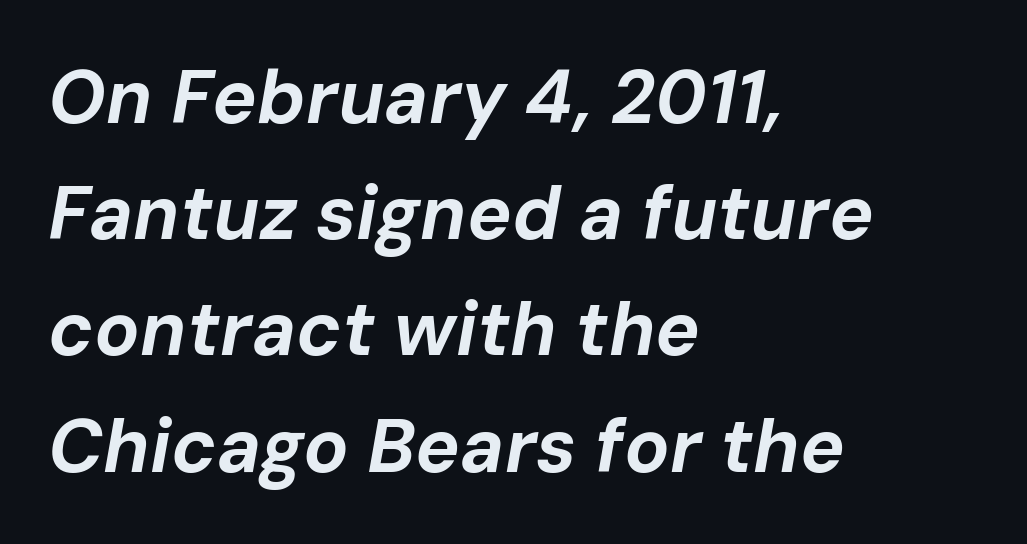
The image shows 75 px bold type, italic (leaning right); set left-aligned, normal line spacing (1.55x), normal letter spacing, not underlined; low stroke contrast and a medium x-height.
